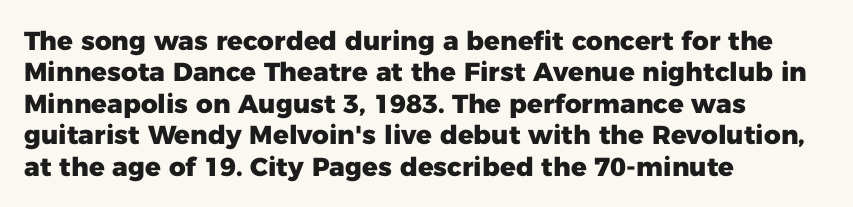
Posture: straight, roman, zero tilt. A student would call this left alignment; a typographer would say flush left, rag right. Rule under the text: the space is simply empty. Between one letter and the next there's only the usual sliver of space. Plenty of ink on the page — the face is bold.
